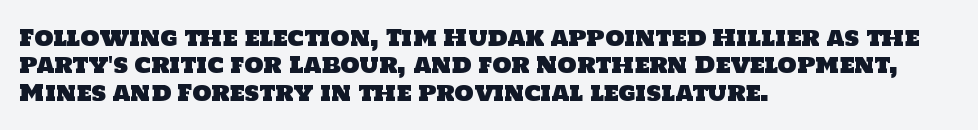
Q: Is the text underlined? A: No.
Q: How is the paragraph aligned? A: Left-aligned.
Q: Is the spacing between letters normal or unusually wide? A: Normal.
Q: Is the spacing between lines tight, normal or loose? A: Normal.
